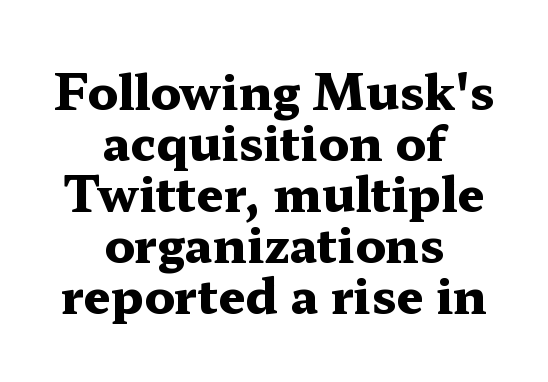
Letters rest on an invisible, unmarked baseline. Reading down the column, the eye jumps only a short way to each next line. These lines are composed in type with serifs. When letters stand straight like this, we call the style roman or upright.
